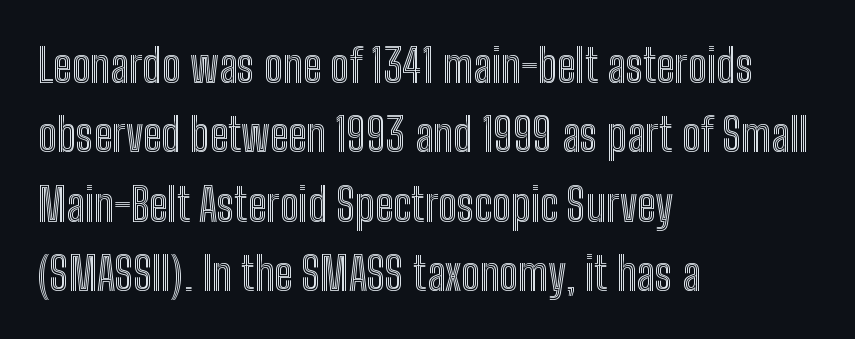
Proportional: the letters do not fall into vertical columns. Descenders hang freely into open space. The lines are quadded left. Glyph-to-glyph distance matches everyday printed text. Honestly, the row spacing looks completely unremarkable. Posture: vertical.
